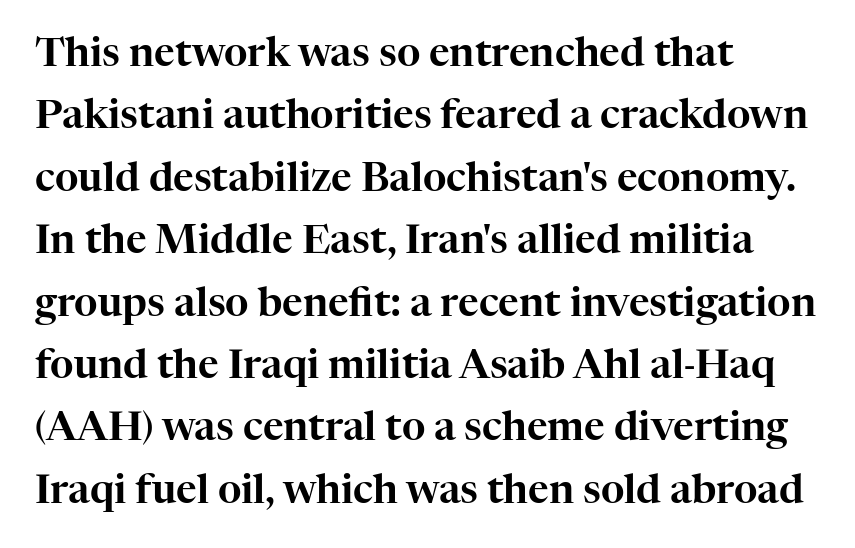
{"serif": "yes", "italic": "no", "width": "normal", "stroke_contrast": "high", "x_height": "medium", "monospaced": "no", "underline": "no", "align": "left", "line_spacing": "normal", "line_spacing_ratio": 1.56, "letter_spacing": "normal", "letter_spacing_em": 0.0, "glyph_px": 40}
